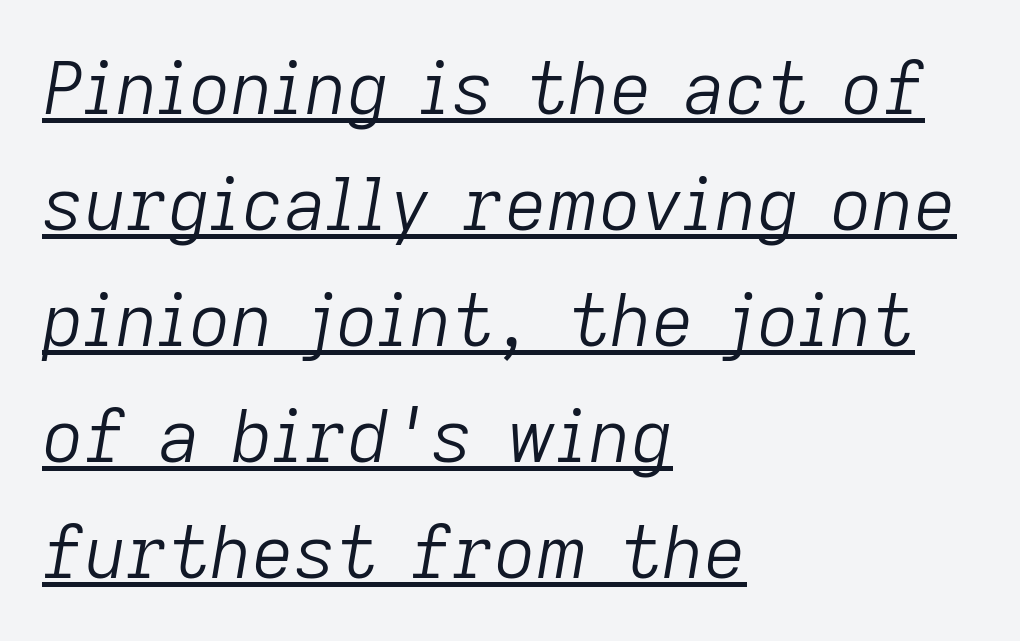
Q: Is the text bold? A: No.
Q: Is the text italic (slanted)? A: Yes, it leans right by about 9 degrees.
Q: Is the text underlined? A: Yes.
Q: How is the paragraph aligned? A: Left-aligned.
Q: Is the spacing between letters normal or unusually wide? A: Normal.
Q: Is the spacing between lines tight, normal or loose? A: Normal.
Q: Width (condensed, normal, or wide)? A: Normal.
Q: Stroke contrast? A: Low.
Q: x-height? A: Medium.
Q: Monospaced? A: No.
